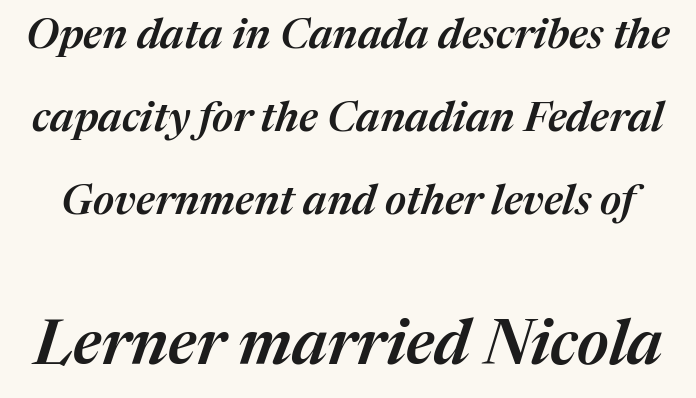
The strip under each line holds only bare page. The characters look somewhat weighty, a semibold short of true bold. Of the two passages, the one underneath uses the larger point size. A typesetter would call this proportional, since set widths differ per character.
